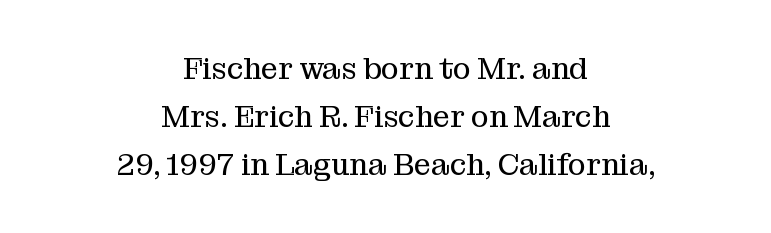
Q: Is the text bold? A: No.
Q: Is the text italic (slanted)? A: No, it is upright.
Q: Is the typeface a serif or a sans-serif typeface? A: Serif.
Q: Is the text underlined? A: No.
Q: How is the paragraph aligned? A: Centered.
Q: Is the spacing between letters normal or unusually wide? A: Normal.
Q: Is the spacing between lines tight, normal or loose? A: Normal.
Q: Width (condensed, normal, or wide)? A: Normal.
Q: Stroke contrast? A: Medium.
Q: x-height? A: Medium.
Q: Monospaced? A: No.
